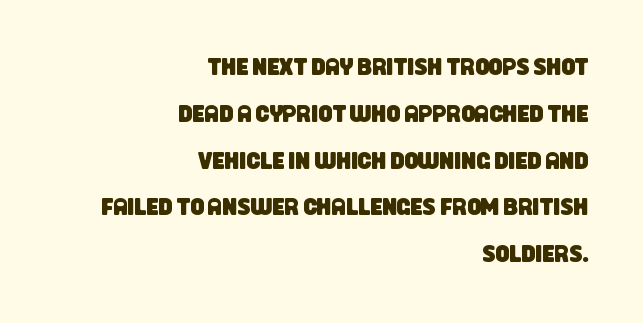
Q: Is the text underlined? A: No.
Q: How is the paragraph aligned? A: Right-aligned.
Q: Is the spacing between letters normal or unusually wide? A: Normal.
Q: Is the spacing between lines tight, normal or loose? A: Loose.
